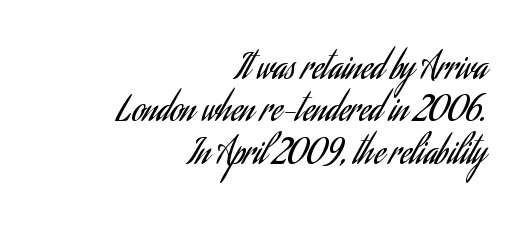
Q: Is the text bold? A: No.
Q: Is the text italic (slanted)? A: Yes.
Q: Is the typeface a serif or a sans-serif typeface? A: Sans-serif.
Q: Is the text underlined? A: No.
Q: How is the paragraph aligned? A: Right-aligned.
Q: Is the spacing between letters normal or unusually wide? A: Normal.
Q: Width (condensed, normal, or wide)? A: Condensed.
Q: Stroke contrast? A: Low.
Q: x-height? A: Small.
Q: Monospaced? A: No.
